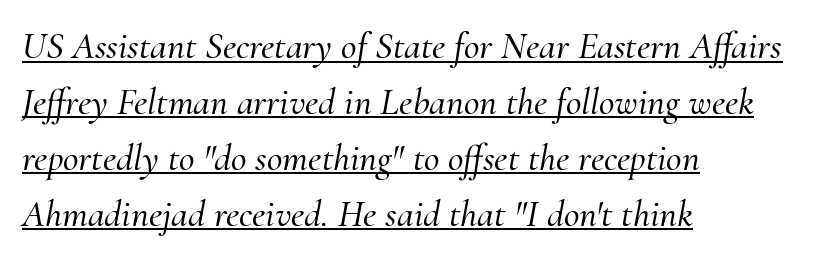
{"serif": "yes", "italic": "yes", "lean": "right", "slant_degrees": 10, "width": "normal", "stroke_contrast": "medium", "x_height": "small", "monospaced": "no", "underline": "yes", "align": "left", "line_spacing": "normal", "line_spacing_ratio": 1.47, "letter_spacing": "normal", "letter_spacing_em": 0.0, "glyph_px": 38}
